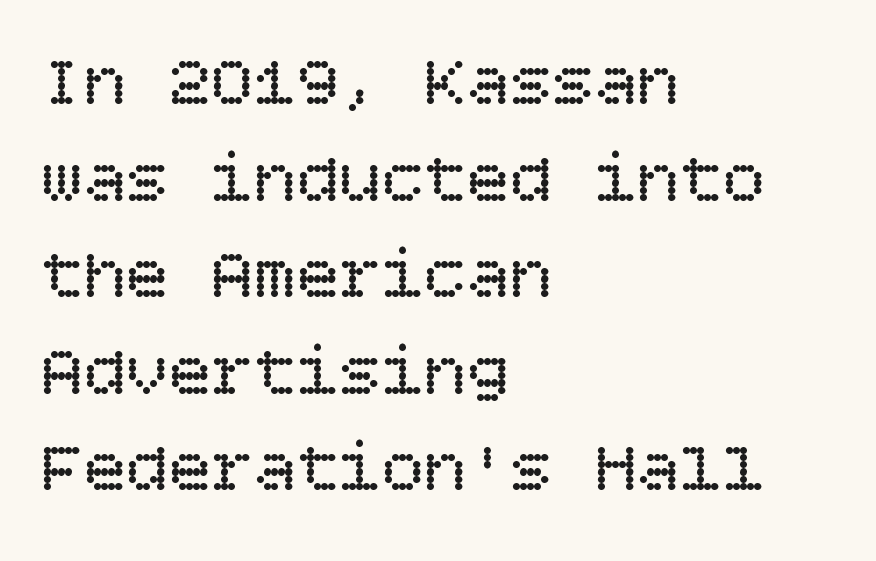
The image shows 71 px regular-weight type, upright; set left-aligned, normal line spacing (1.36x), normal letter spacing, not underlined; low stroke contrast and a large x-height.
